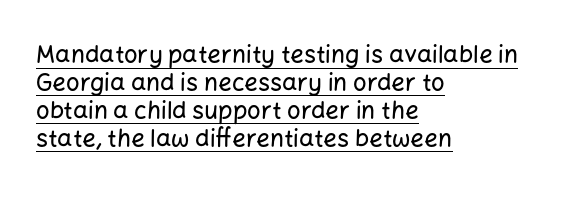
You can tell it's not italic because the verticals are truly vertical. Look at the tracking — it's just the regular setting, nothing added. Descenders here cross a horizontal rule under the line. Alignment: flush left.
